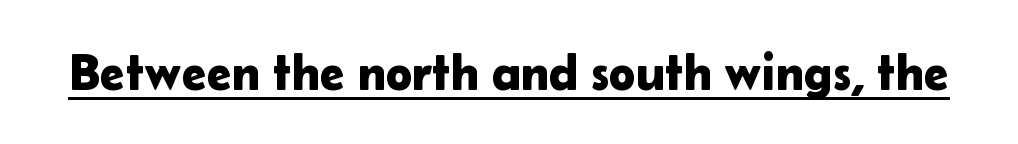
Q: Is the text italic (slanted)? A: No, it is upright.
Q: Is the typeface a serif or a sans-serif typeface? A: Sans-serif.
Q: Is the text underlined? A: Yes.
Q: Is the spacing between letters normal or unusually wide? A: Normal.
Q: Width (condensed, normal, or wide)? A: Normal.
Q: Stroke contrast? A: Low.
Q: x-height? A: Medium.
Q: Monospaced? A: No.
